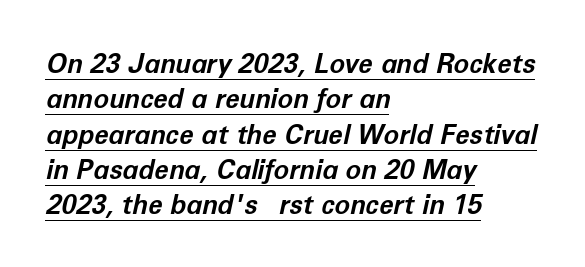
Somebody hit Ctrl+U on this one — the words are underlined. Posture: slanted. This sample is left-justified, so line endings fall wherever the words run out. Students, this is bold: see how much ink each stroke carries. A typesetter would call this zero additional tracking. Compared with typical paragraphs, the rows here are spaced about the same.
